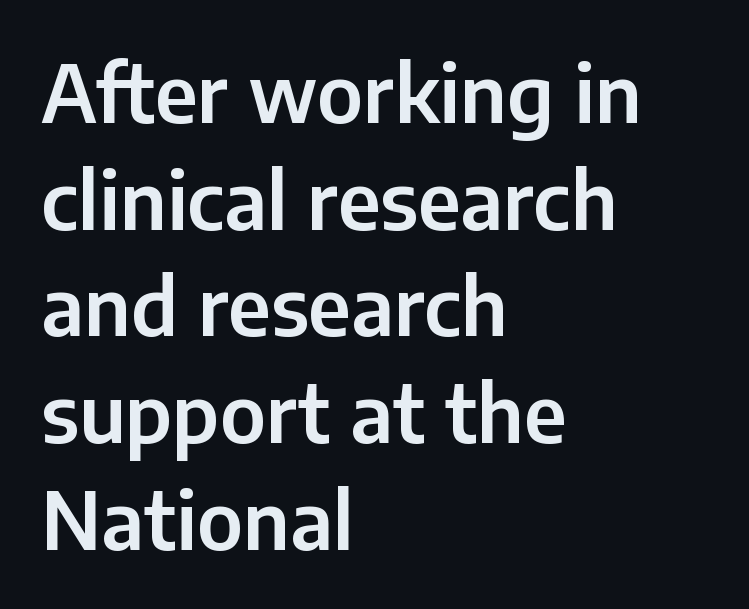
The image shows 79 px sans-serif type, upright; set left-aligned, normal line spacing (1.35x), normal letter spacing, not underlined; low stroke contrast and a medium x-height.
